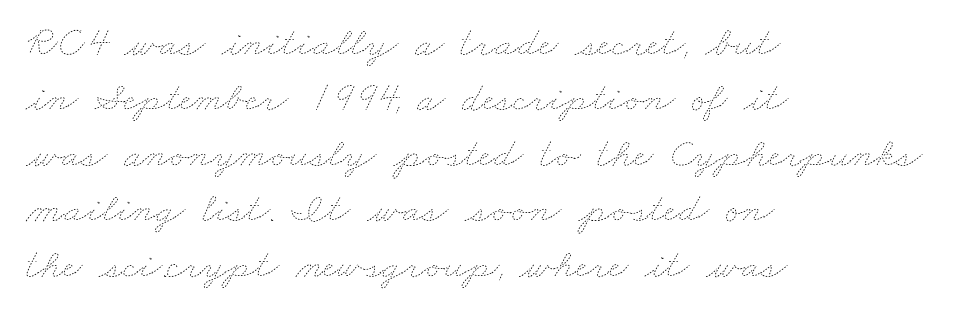
A student would call this left alignment; a typographer would say flush left, rag right. Any mark beneath the type? The region is blank. Note the varied advance widths — an 'i' is clearly narrower than an 'm'. Is the type heavy? It reads as light-to-regular instead.
